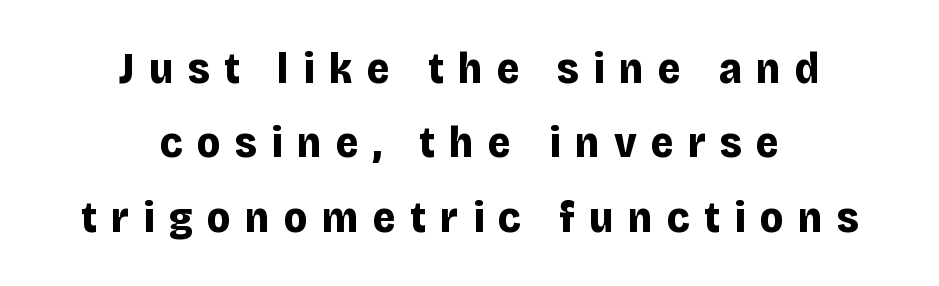
Q: Is the text bold? A: Yes.
Q: Is the text italic (slanted)? A: No, it is upright.
Q: Is the typeface a serif or a sans-serif typeface? A: Sans-serif.
Q: Is the text underlined? A: No.
Q: How is the paragraph aligned? A: Centered.
Q: Is the spacing between letters normal or unusually wide? A: Unusually wide.
Q: Is the spacing between lines tight, normal or loose? A: Normal.
Q: Width (condensed, normal, or wide)? A: Normal.
Q: Stroke contrast? A: Low.
Q: x-height? A: Large.
Q: Monospaced? A: No.
